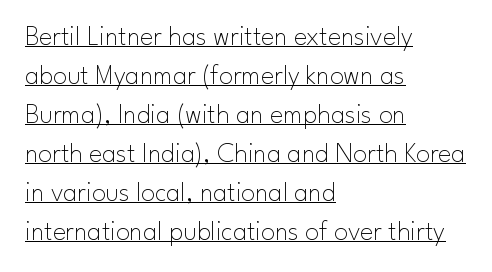
Q: Is the text bold? A: No.
Q: Is the text italic (slanted)? A: No, it is upright.
Q: Is the typeface a serif or a sans-serif typeface? A: Sans-serif.
Q: Is the text underlined? A: Yes.
Q: How is the paragraph aligned? A: Left-aligned.
Q: Is the spacing between letters normal or unusually wide? A: Normal.
Q: Is the spacing between lines tight, normal or loose? A: Normal.
Q: Width (condensed, normal, or wide)? A: Normal.
Q: Stroke contrast? A: Low.
Q: x-height? A: Small.
Q: Monospaced? A: No.
